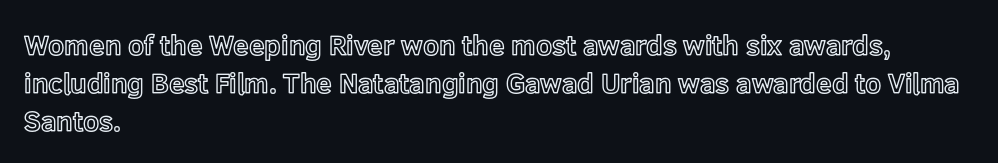
Short note: letters normally spaced. Beneath every word, the page is bare. Compared with typical paragraphs, the rows here are spaced about the same. Unlike italic type, these characters show no tilt at all.
